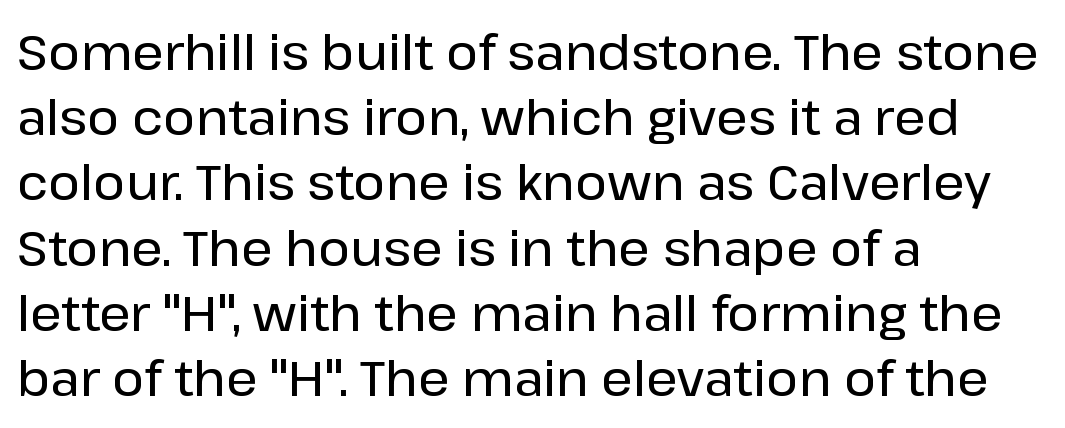
The lines are quadded left. Just letters on the line, the space beneath them empty. The characters display no serif detailing; their extremities are plain. Ordinary non-slanted type is in use.
